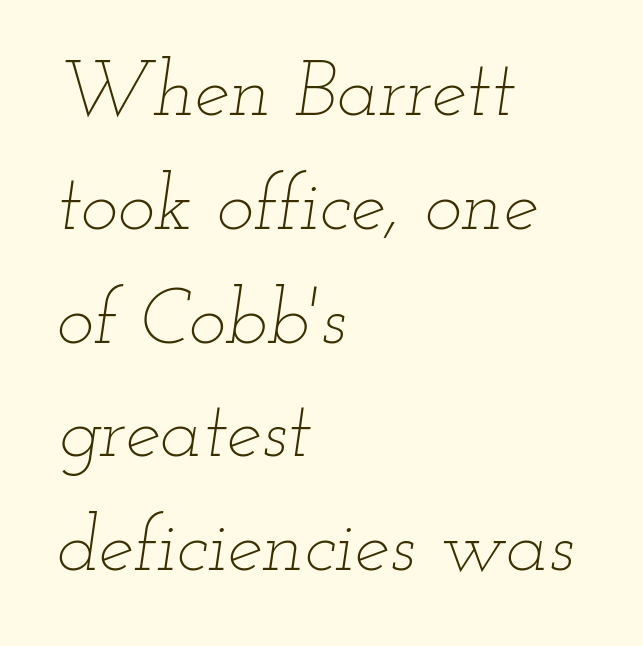
{"italic": "yes", "lean": "right", "slant_degrees": 12, "bold": "no", "weight": "thin", "width": "wide", "stroke_contrast": "low", "x_height": "small", "monospaced": "no", "underline": "no", "align": "left", "line_spacing": "normal", "line_spacing_ratio": 1.44, "letter_spacing": "normal", "letter_spacing_em": 0.0, "glyph_px": 79}
